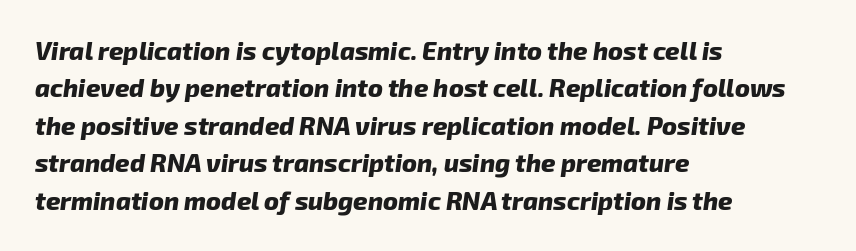
Q: Is the text bold? A: Yes.
Q: Is the text italic (slanted)? A: Yes, it leans right by about 8 degrees.
Q: Is the text underlined? A: No.
Q: How is the paragraph aligned? A: Left-aligned.
Q: Is the spacing between letters normal or unusually wide? A: Normal.
Q: Is the spacing between lines tight, normal or loose? A: Normal.
